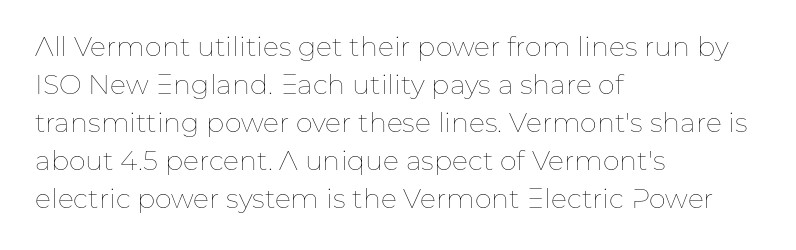
Q: Is the text bold? A: No.
Q: Is the text italic (slanted)? A: No, it is upright.
Q: Is the text underlined? A: No.
Q: How is the paragraph aligned? A: Left-aligned.
Q: Is the spacing between letters normal or unusually wide? A: Normal.
Q: Is the spacing between lines tight, normal or loose? A: Normal.
